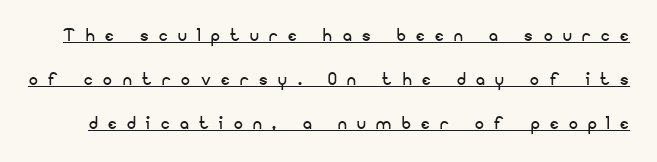
Compared with typical paragraphs, the rows here are farther apart. The tracking reads as deliberately expanded to a designer's eye. The lettering is marked with a stroke running underneath it. Unlike italic type, these characters show no tilt at all.
